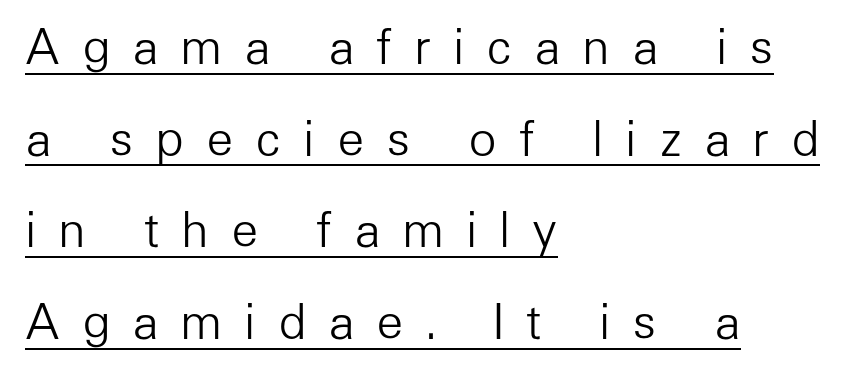
Stems here are at most as thick as an everyday book face. Each letter keeps its own natural width here, so spacing adapts to shape. This is roman type, the default non-slanted kind. A rule runs beneath these lines of type.
